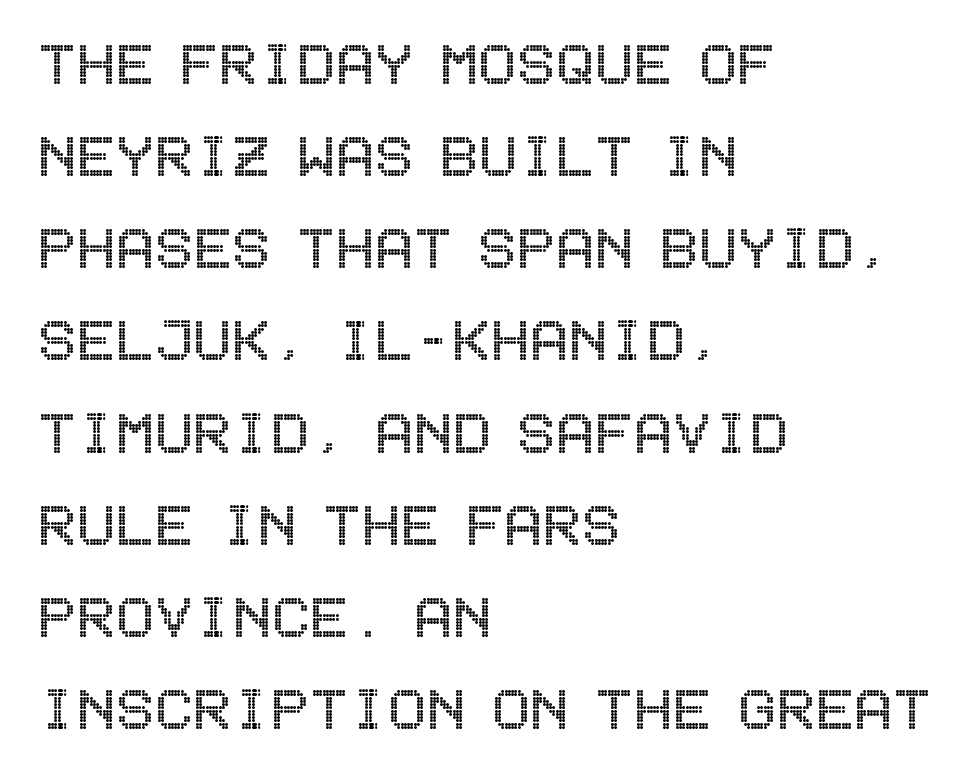
The image shows 72 px condensed type, upright; set left-aligned, normal line spacing (1.28x), normal letter spacing, not underlined; a large x-height.
